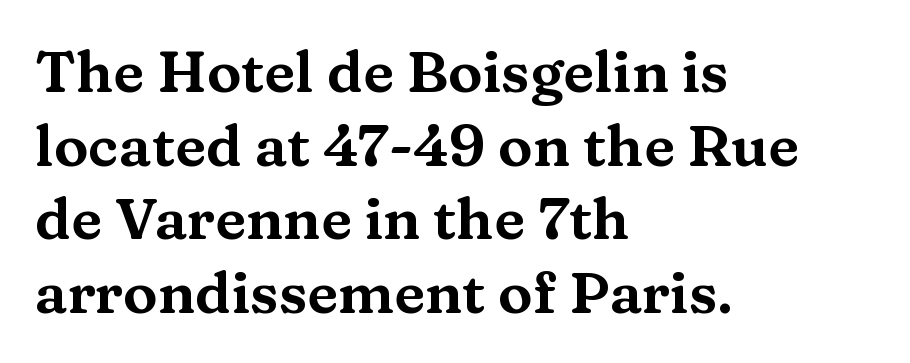
The area under the type is left untouched. Does extra space separate the letters? No, they use regular spacing. This sample has the flowing, uneven cadence of proportional lettering. Visually the block forms a straight wall on the left and a jagged coastline on the right.
